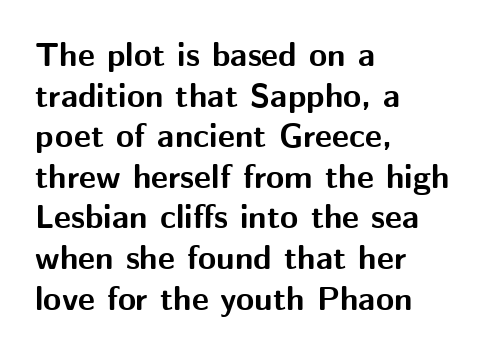
{"serif": "no", "italic": "no", "bold": "yes", "weight": "bold", "width": "normal", "stroke_contrast": "medium", "x_height": "medium", "monospaced": "no", "underline": "no", "align": "left", "line_spacing_ratio": 1.23, "letter_spacing": "normal", "letter_spacing_em": 0.0, "glyph_px": 33}
